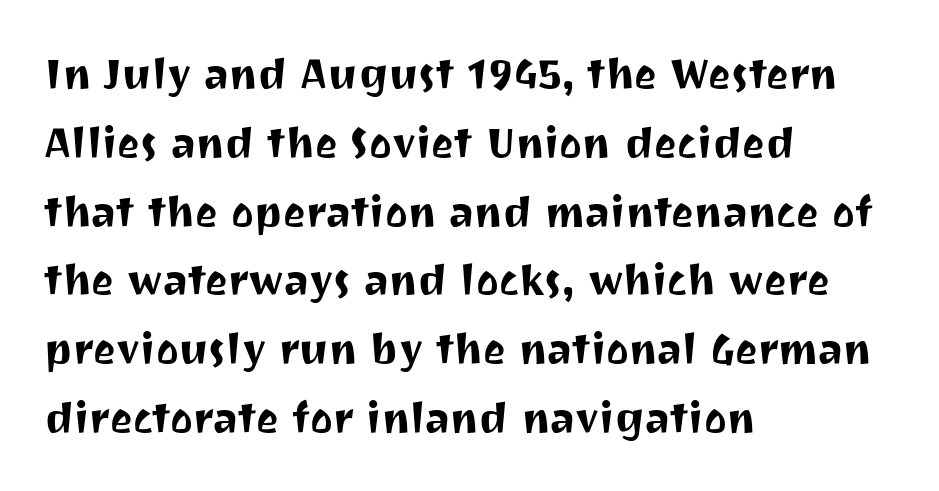
Check the space under the baseline: it is left empty. Does the lettering tilt? It doesn't — this is upright. Think of a printed novel: that variable character pitch is what you see here. Between one letter and the next there's only the usual sliver of space.
